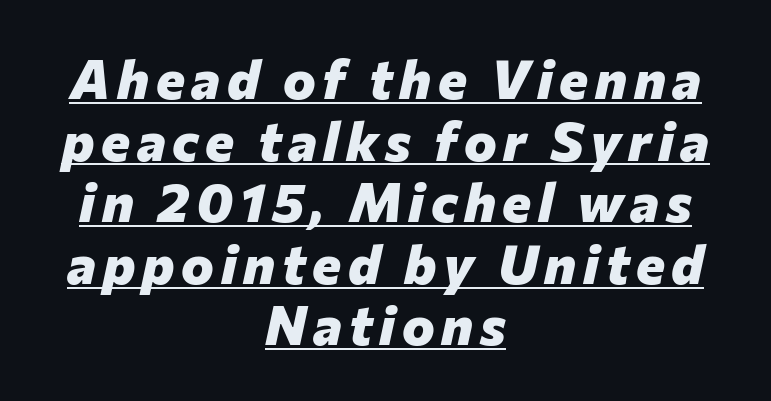
The rendering uses a bold face; every stroke is thick and dark. What decoration does the sample have? An underline. Style check: oblique. Note the varied advance widths — an 'i' is clearly narrower than an 'm'.
